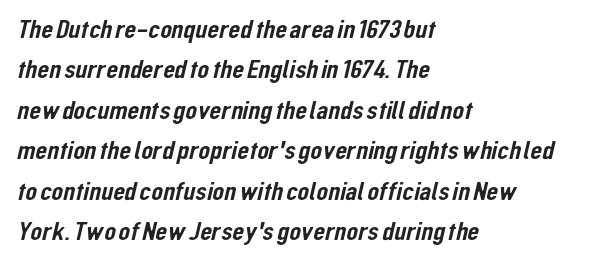
The image shows 27 px text type; set left-aligned, normal line spacing (1.5x), normal letter spacing, not underlined.
